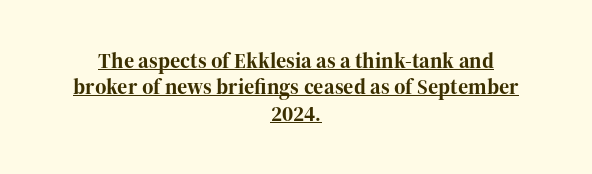
{"italic": "no", "bold": "yes", "underline": "yes", "align": "center", "line_spacing_ratio": 1.2, "letter_spacing": "normal", "letter_spacing_em": 0.0, "glyph_px": 22}
